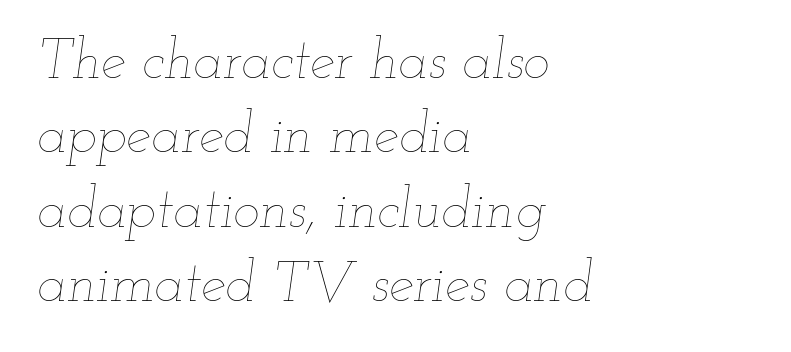
{"italic": "yes", "lean": "right", "slant_degrees": 12, "bold": "no", "weight": "thin", "width": "wide", "stroke_contrast": "low", "x_height": "small", "monospaced": "no", "underline": "no", "align": "left", "line_spacing": "normal", "line_spacing_ratio": 1.33, "letter_spacing": "normal", "letter_spacing_em": 0.0, "glyph_px": 56}
